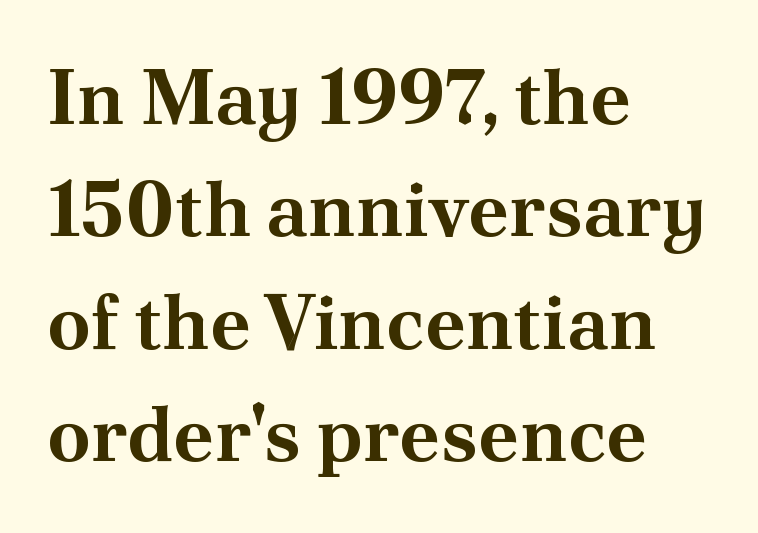
The image shows 77 px bold serif type, upright; set left-aligned, normal line spacing (1.46x), normal letter spacing, not underlined; medium stroke contrast and a small x-height.
